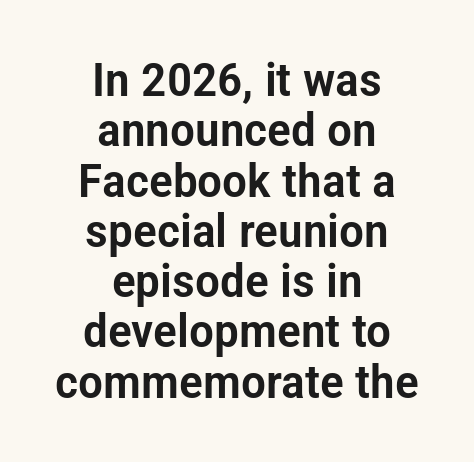
Quick note: not italic, upright. Only glyphs here, with clear space below each row. Proportional: the letters do not fall into vertical columns. The text was rendered using a sans face with plain stroke endings. Typeset on center — no edge is straight.
